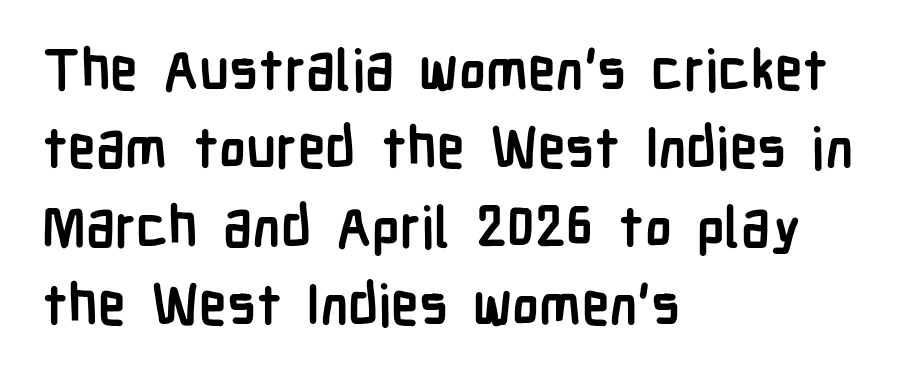
Q: Is the text bold? A: Yes.
Q: Is the text italic (slanted)? A: No, it is upright.
Q: Is the typeface a serif or a sans-serif typeface? A: Sans-serif.
Q: Is the text underlined? A: No.
Q: How is the paragraph aligned? A: Left-aligned.
Q: Is the spacing between letters normal or unusually wide? A: Normal.
Q: Is the spacing between lines tight, normal or loose? A: Normal.
Q: Width (condensed, normal, or wide)? A: Condensed.
Q: Stroke contrast? A: Low.
Q: x-height? A: Medium.
Q: Monospaced? A: No.
